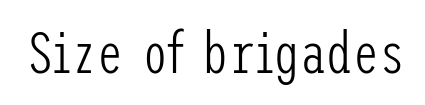
Q: Is the text bold? A: No.
Q: Is the text italic (slanted)? A: No, it is upright.
Q: Is the typeface a serif or a sans-serif typeface? A: Sans-serif.
Q: Is the text underlined? A: No.
Q: Is the spacing between letters normal or unusually wide? A: Normal.
Q: Width (condensed, normal, or wide)? A: Condensed.
Q: Stroke contrast? A: Low.
Q: x-height? A: Medium.
